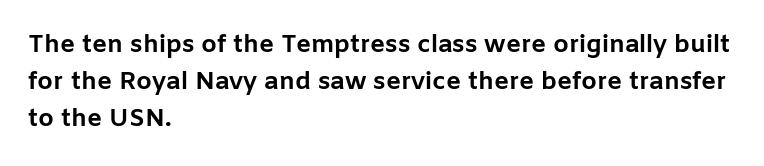
The image shows 25 px bold type, upright; set left-aligned, normal line spacing (1.49x), normal letter spacing, not underlined.
